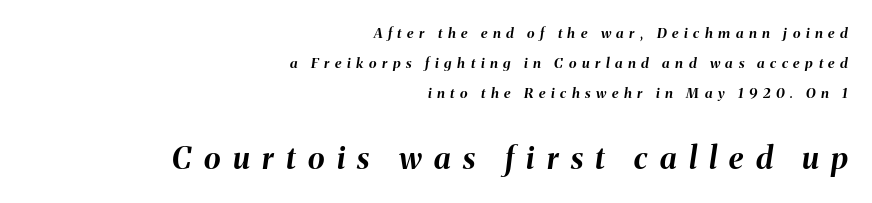
Q: Is the text bold? A: Yes.
Q: Is the text italic (slanted)? A: Yes, it leans right by about 8 degrees.
Q: Is the text underlined? A: No.
Q: How is the paragraph aligned? A: Right-aligned.
Q: Is the spacing between letters normal or unusually wide? A: Unusually wide.
Q: Is the spacing between lines tight, normal or loose? A: Loose.
Q: Which block of text is set in a larger size, the first (top) or the second (bottom)? A: The second (bottom) one.
Q: Width (condensed, normal, or wide)? A: Normal.
Q: Stroke contrast? A: Medium.
Q: x-height? A: Medium.
Q: Monospaced? A: No.
